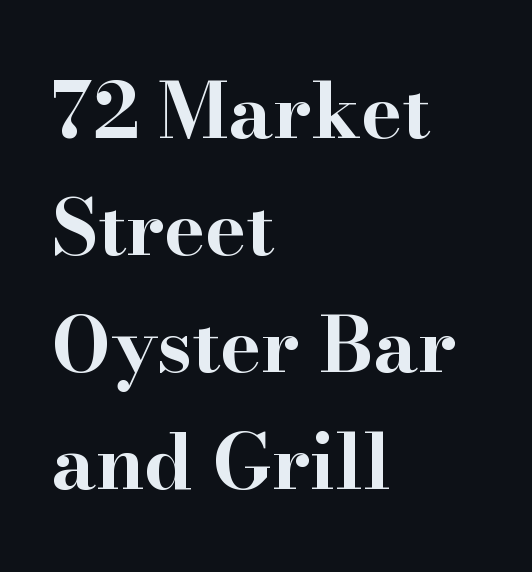
Summary of vertical rhythm: regular, with standard interline spacing. Observe the ordinary spacing: letters are neighbours, not strangers. The gap between lines stays unmarked. The passage is arranged the way most books set body copy — flush left. The font's upright variant was chosen for this text. Examine the stroke ends and you'll spot serifs.
